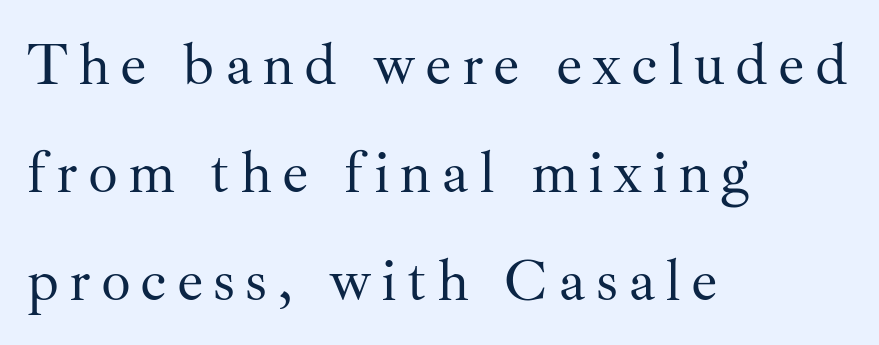
{"serif": "yes", "italic": "no", "bold": "no", "weight": "regular", "width": "normal", "stroke_contrast": "medium", "x_height": "small", "monospaced": "no", "underline": "no", "align": "left", "line_spacing_ratio": 1.83, "glyph_px": 59}
